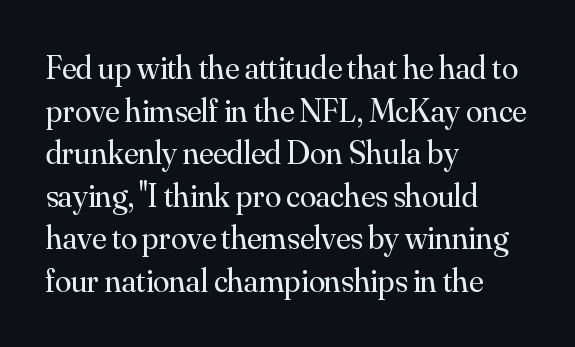
Q: Is the text bold? A: No.
Q: Is the text italic (slanted)? A: No, it is upright.
Q: Is the typeface a serif or a sans-serif typeface? A: Serif.
Q: Is the text underlined? A: No.
Q: How is the paragraph aligned? A: Left-aligned.
Q: Is the spacing between letters normal or unusually wide? A: Normal.
Q: Is the spacing between lines tight, normal or loose? A: Normal.
Q: Width (condensed, normal, or wide)? A: Normal.
Q: Stroke contrast? A: Medium.
Q: x-height? A: Small.
Q: Monospaced? A: No.
